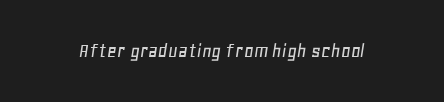
Q: Is the text italic (slanted)? A: Yes, it leans right by about 11 degrees.
Q: Is the text underlined? A: No.
Q: Is the spacing between letters normal or unusually wide? A: Normal.
